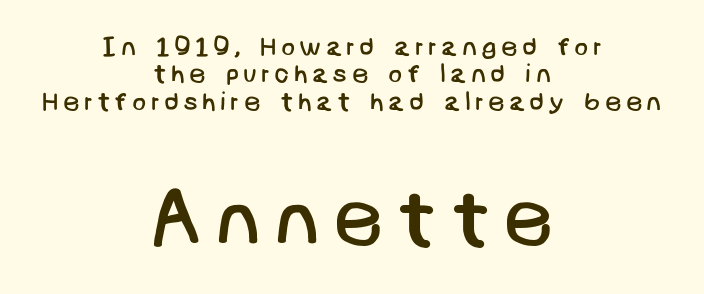
Q: Is the text bold? A: No.
Q: Is the typeface a serif or a sans-serif typeface? A: Sans-serif.
Q: Is the text underlined? A: No.
Q: How is the paragraph aligned? A: Centered.
Q: Is the spacing between lines tight, normal or loose? A: Tight.
Q: Which block of text is set in a larger size, the first (top) or the second (bottom)? A: The second (bottom) one.
Q: Width (condensed, normal, or wide)? A: Normal.
Q: Stroke contrast? A: Low.
Q: x-height? A: Large.
